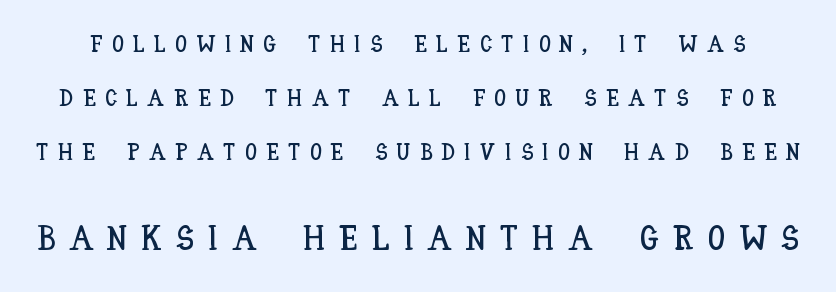
{"italic": "no", "width": "condensed", "stroke_contrast": "low", "x_height": "large", "monospaced": "no", "underline": "no", "line_spacing": "loose", "line_spacing_ratio": 2.34, "letter_spacing": "wide", "letter_spacing_em": 0.41, "larger_block": "second", "size_ratio": 1.48, "glyph_px": 34}
